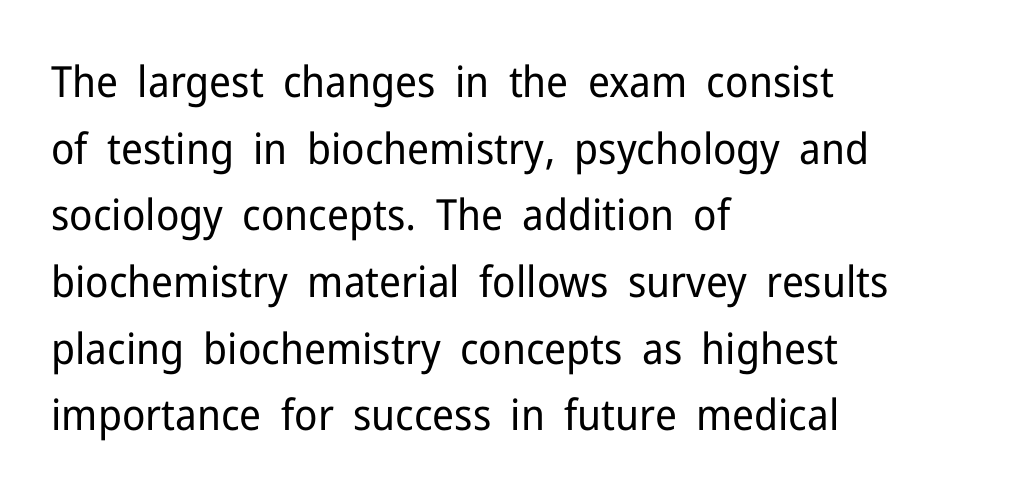
Q: Is the text bold? A: No.
Q: Is the text italic (slanted)? A: No, it is upright.
Q: Is the typeface a serif or a sans-serif typeface? A: Sans-serif.
Q: Is the text underlined? A: No.
Q: How is the paragraph aligned? A: Left-aligned.
Q: Is the spacing between letters normal or unusually wide? A: Normal.
Q: Is the spacing between lines tight, normal or loose? A: Normal.
Q: Width (condensed, normal, or wide)? A: Normal.
Q: Stroke contrast? A: Low.
Q: x-height? A: Medium.
Q: Monospaced? A: No.
